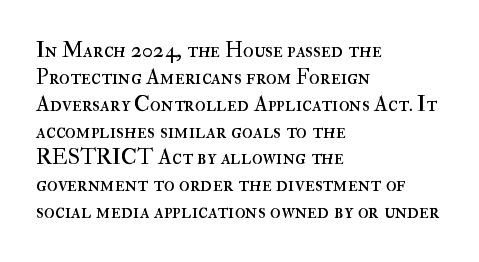
Honestly, the letter spacing is just normal — you wouldn't notice it. A student would call this left alignment; a typographer would say flush left, rag right. The font sits on the lighter half of the weight spectrum, regular included. Just letters on the line, the space beneath them empty.
